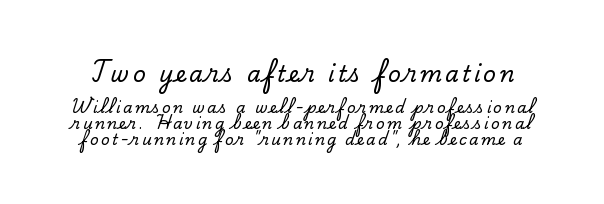
Q: Is the text italic (slanted)? A: Yes.
Q: Is the text underlined? A: No.
Q: Is the spacing between lines tight, normal or loose? A: Tight.
Q: Which block of text is set in a larger size, the first (top) or the second (bottom)? A: The first (top) one.
